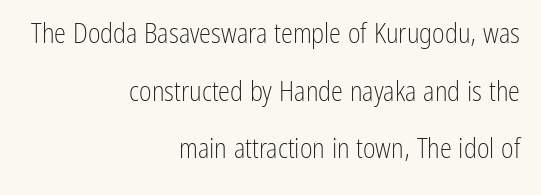
Right-aligned paragraph, ragged on the left. No italicization has been applied; the sample stays upright. The block of text is sparse from top to bottom, with ample space between rows. The typesetting does not lean heavy: it is not bold.
